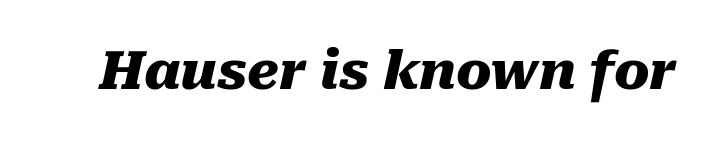
Q: Is the text bold? A: Yes.
Q: Is the text italic (slanted)? A: Yes, it leans right by about 10 degrees.
Q: Is the text underlined? A: No.
Q: Is the spacing between letters normal or unusually wide? A: Normal.
Q: Width (condensed, normal, or wide)? A: Normal.
Q: Stroke contrast? A: Medium.
Q: x-height? A: Medium.
Q: Monospaced? A: No.
